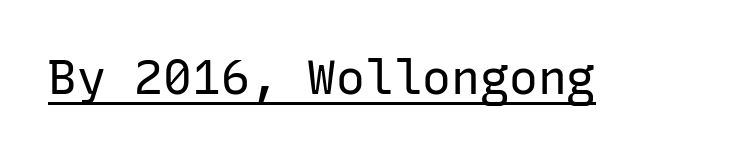
{"serif": "no", "italic": "no", "bold": "no", "weight": "regular", "width": "normal", "stroke_contrast": "low", "x_height": "medium", "monospaced": "yes", "underline": "yes", "letter_spacing": "normal", "letter_spacing_em": 0.0, "glyph_px": 48}
